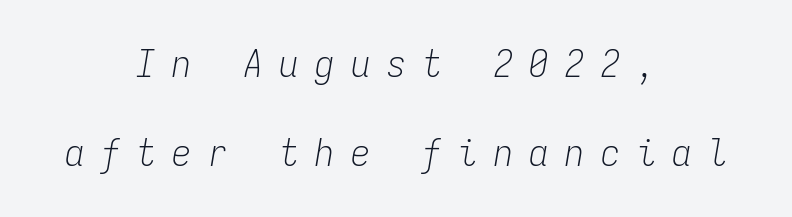
Q: Is the text bold? A: No.
Q: Is the text italic (slanted)? A: Yes, it leans right by about 9 degrees.
Q: Is the text underlined? A: No.
Q: How is the paragraph aligned? A: Centered.
Q: Is the spacing between letters normal or unusually wide? A: Unusually wide.
Q: Is the spacing between lines tight, normal or loose? A: Loose.
Q: Width (condensed, normal, or wide)? A: Condensed.
Q: Stroke contrast? A: Low.
Q: x-height? A: Medium.
Q: Monospaced? A: Yes.
